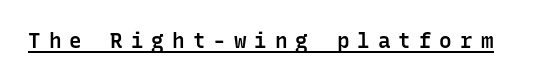
Q: Is the text bold? A: Semi-bold.
Q: Is the text italic (slanted)? A: No, it is upright.
Q: Is the text underlined? A: Yes.
Q: Is the spacing between letters normal or unusually wide? A: Unusually wide.
